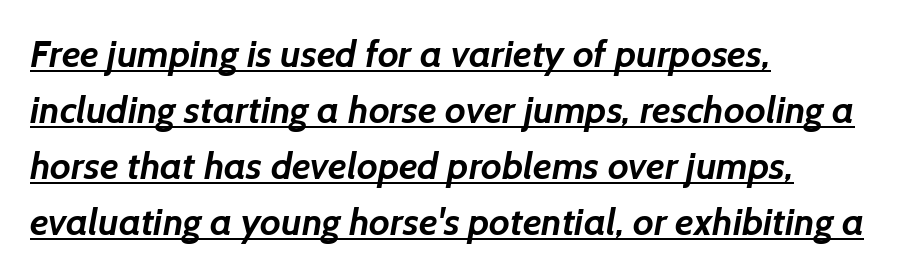
{"serif": "no", "bold": "yes", "weight": "semibold", "width": "normal", "stroke_contrast": "low", "x_height": "medium", "monospaced": "no", "underline": "yes", "align": "left", "line_spacing": "normal", "line_spacing_ratio": 1.47, "letter_spacing": "normal", "letter_spacing_em": 0.0, "glyph_px": 38}
